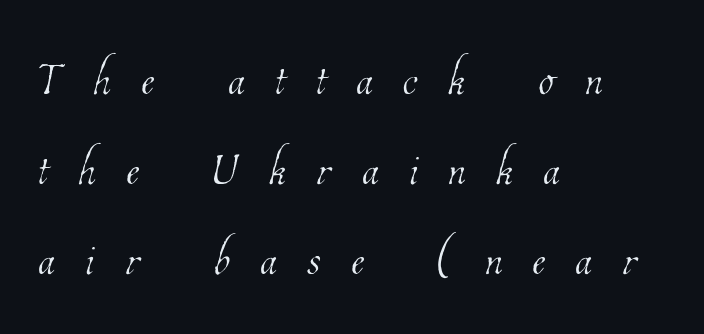
{"bold": "no", "weight": "thin", "width": "condensed", "stroke_contrast": "low", "x_height": "medium", "monospaced": "no", "underline": "no", "align": "left", "line_spacing": "normal", "line_spacing_ratio": 1.45, "letter_spacing": "wide", "letter_spacing_em": 0.49, "glyph_px": 62}
